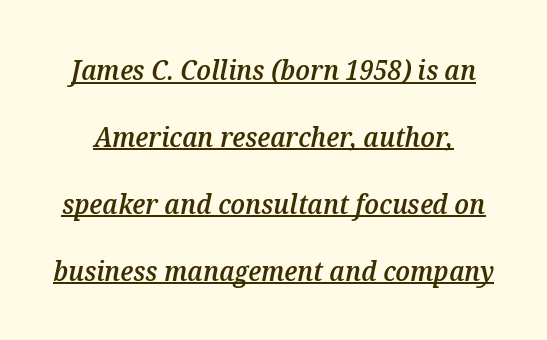
The image shows 27 px text type, italic (leaning right); set loose line spacing (2.48x), normal letter spacing, underlined.
